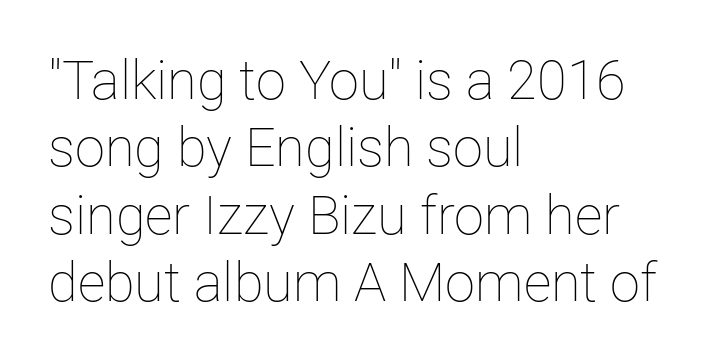
{"italic": "no", "bold": "no", "weight": "thin", "width": "normal", "stroke_contrast": "low", "x_height": "medium", "monospaced": "no", "underline": "no", "align": "left", "line_spacing": "normal", "line_spacing_ratio": 1.25, "letter_spacing": "normal", "letter_spacing_em": 0.0, "glyph_px": 54}
